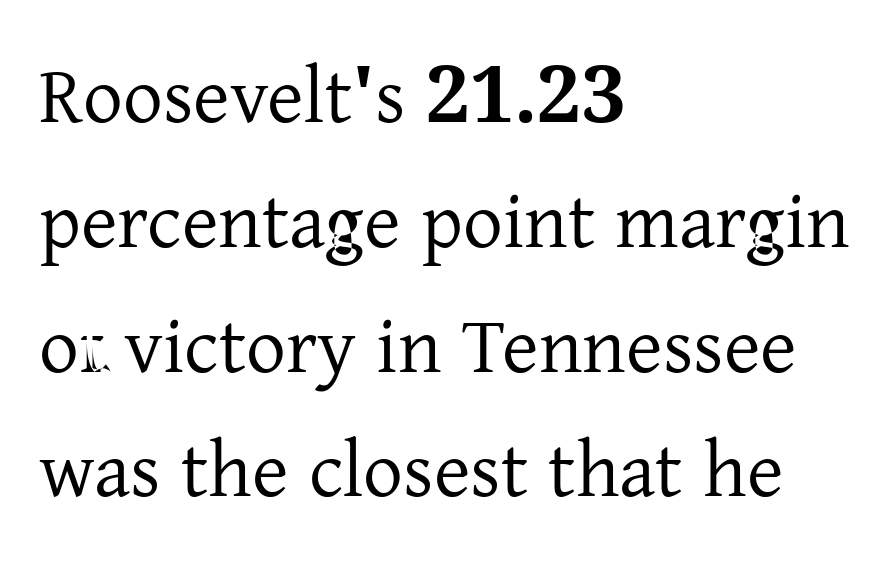
The image shows 79 px serif type, upright; set left-aligned, normal line spacing (1.58x), normal letter spacing, not underlined; low stroke contrast and a medium x-height.
